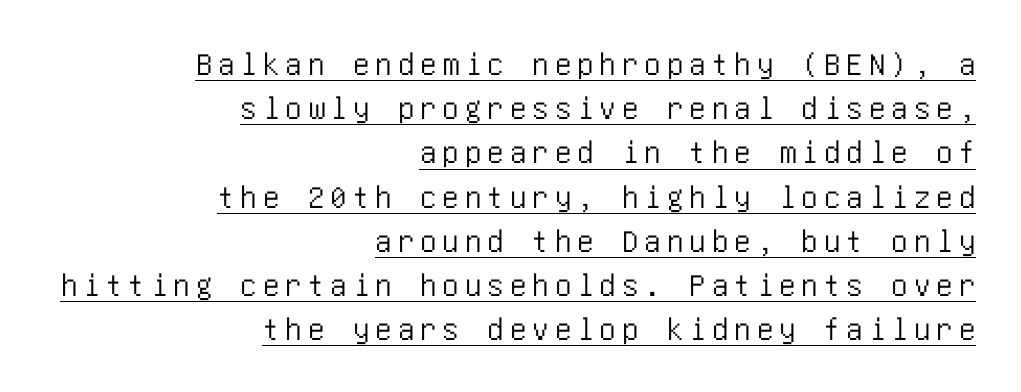
The image shows 33 px condensed sans-serif type, upright; set right-aligned, normal line spacing (1.34x), underlined; low stroke contrast and a large x-height.
